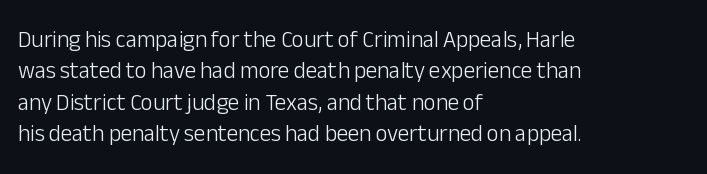
Q: Is the text bold? A: No.
Q: Is the text italic (slanted)? A: No, it is upright.
Q: Is the text underlined? A: No.
Q: How is the paragraph aligned? A: Left-aligned.
Q: Is the spacing between letters normal or unusually wide? A: Normal.
Q: Is the spacing between lines tight, normal or loose? A: Normal.
